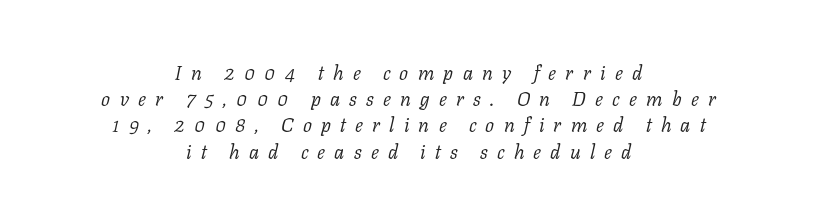
Q: Is the text bold? A: No.
Q: Is the text italic (slanted)? A: Yes, it leans right by about 11 degrees.
Q: Is the text underlined? A: No.
Q: How is the paragraph aligned? A: Centered.
Q: Is the spacing between letters normal or unusually wide? A: Unusually wide.
Q: Is the spacing between lines tight, normal or loose? A: Normal.
